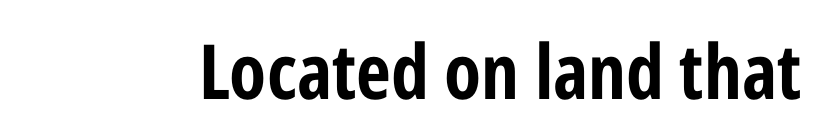
Q: Is the text bold? A: Yes.
Q: Is the text italic (slanted)? A: No, it is upright.
Q: Is the typeface a serif or a sans-serif typeface? A: Sans-serif.
Q: Is the text underlined? A: No.
Q: Is the spacing between letters normal or unusually wide? A: Normal.
Q: Width (condensed, normal, or wide)? A: Condensed.
Q: Stroke contrast? A: Low.
Q: x-height? A: Medium.
Q: Monospaced? A: No.
